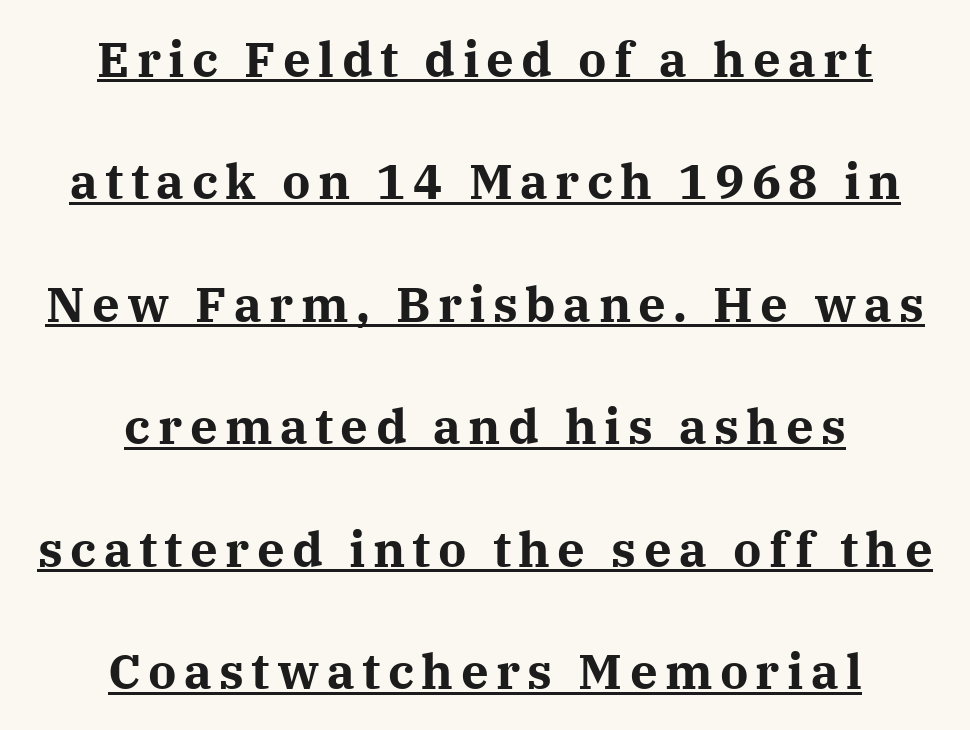
Q: Is the text bold? A: Yes.
Q: Is the text italic (slanted)? A: No, it is upright.
Q: Is the typeface a serif or a sans-serif typeface? A: Serif.
Q: Is the text underlined? A: Yes.
Q: How is the paragraph aligned? A: Centered.
Q: Is the spacing between lines tight, normal or loose? A: Loose.
Q: Width (condensed, normal, or wide)? A: Normal.
Q: Stroke contrast? A: Medium.
Q: x-height? A: Medium.
Q: Monospaced? A: No.
